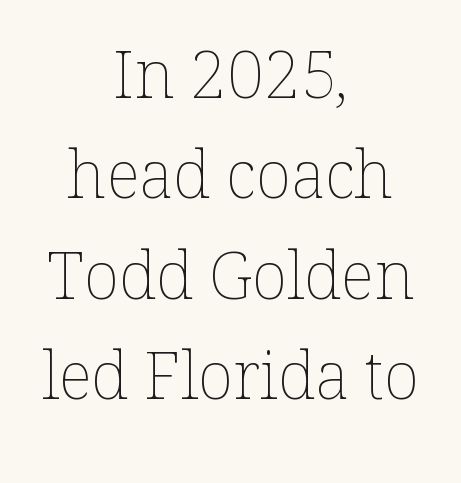
Q: Is the text bold? A: No.
Q: Is the text italic (slanted)? A: No, it is upright.
Q: Is the text underlined? A: No.
Q: How is the paragraph aligned? A: Centered.
Q: Is the spacing between letters normal or unusually wide? A: Normal.
Q: Is the spacing between lines tight, normal or loose? A: Normal.
Q: Width (condensed, normal, or wide)? A: Normal.
Q: Stroke contrast? A: Low.
Q: x-height? A: Medium.
Q: Monospaced? A: No.
